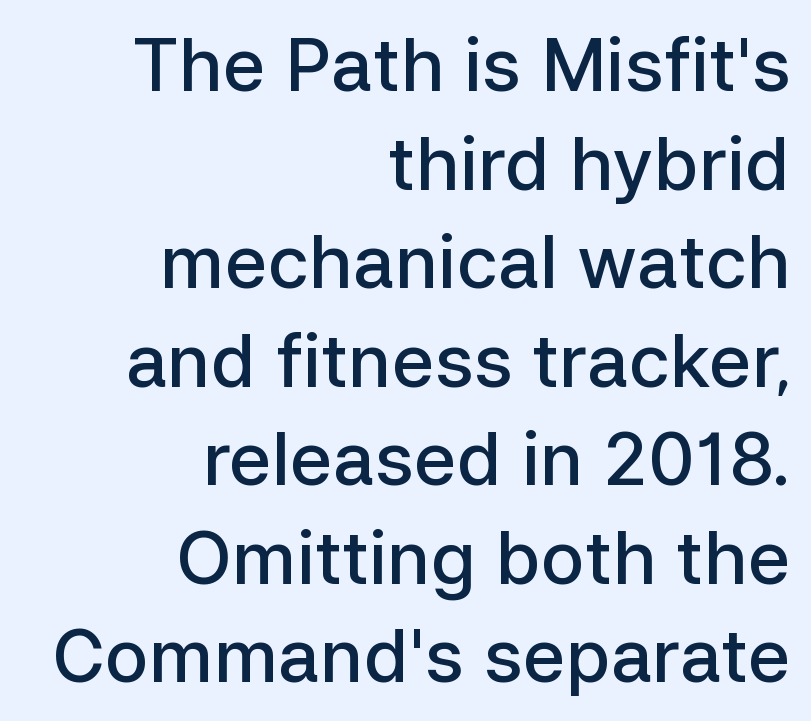
Q: Is the text bold? A: Semi-bold.
Q: Is the text italic (slanted)? A: No, it is upright.
Q: Is the typeface a serif or a sans-serif typeface? A: Sans-serif.
Q: Is the text underlined? A: No.
Q: How is the paragraph aligned? A: Right-aligned.
Q: Is the spacing between letters normal or unusually wide? A: Normal.
Q: Is the spacing between lines tight, normal or loose? A: Normal.
Q: Width (condensed, normal, or wide)? A: Normal.
Q: Stroke contrast? A: Low.
Q: x-height? A: Medium.
Q: Monospaced? A: No.
